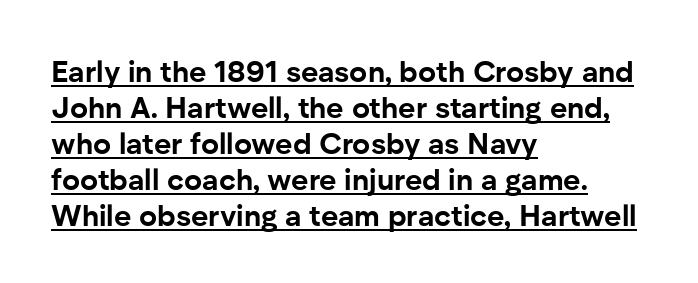
Short note: letters normally spaced. What kind of face is this? One without serifs — a sans. This rendering uses left alignment, leaving the right contour irregular. Character widths vary here, with narrow letters taking less room than wide ones. The words here are underlined.
